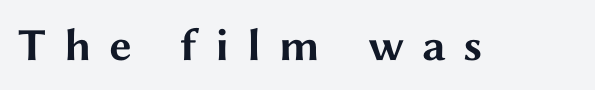
Q: Is the text bold? A: Yes.
Q: Is the text italic (slanted)? A: No, it is upright.
Q: Is the typeface a serif or a sans-serif typeface? A: Sans-serif.
Q: Is the text underlined? A: No.
Q: Is the spacing between letters normal or unusually wide? A: Unusually wide.
Q: Width (condensed, normal, or wide)? A: Wide.
Q: Stroke contrast? A: Medium.
Q: x-height? A: Medium.
Q: Monospaced? A: No.
